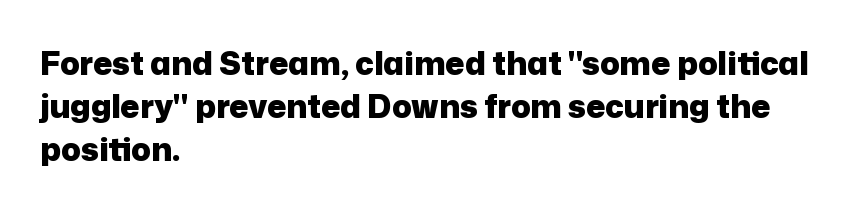
Short and long lines alike share a common starting point at left. This rendering leaves character spacing at its baseline value. Looks like regular typesetting: each glyph gets only the width it needs. The characters display no serif detailing; their extremities are plain. Do the letters lean? They stand straight.
